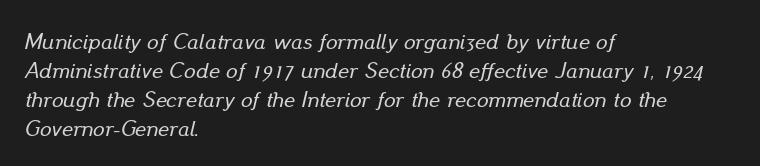
{"italic": "yes", "lean": "right", "slant_degrees": 13, "underline": "no", "align": "left", "line_spacing": "normal", "line_spacing_ratio": 1.26, "letter_spacing": "normal", "letter_spacing_em": 0.0, "glyph_px": 23}
